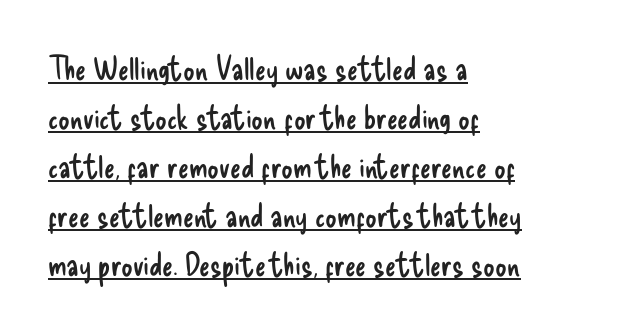
Q: Is the text bold? A: No.
Q: Is the text italic (slanted)? A: No, it is upright.
Q: Is the typeface a serif or a sans-serif typeface? A: Sans-serif.
Q: Is the text underlined? A: Yes.
Q: How is the paragraph aligned? A: Left-aligned.
Q: Is the spacing between letters normal or unusually wide? A: Normal.
Q: Is the spacing between lines tight, normal or loose? A: Normal.
Q: Width (condensed, normal, or wide)? A: Condensed.
Q: Stroke contrast? A: Low.
Q: x-height? A: Small.
Q: Monospaced? A: No.
